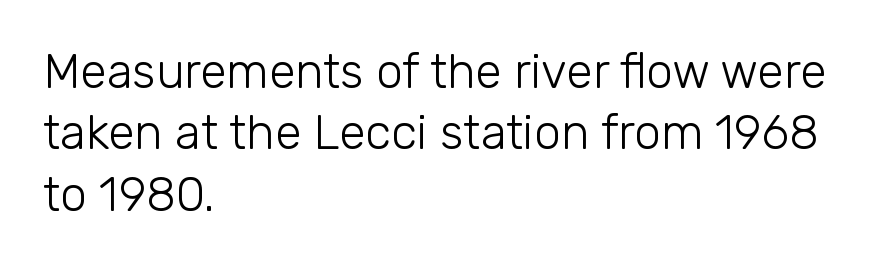
Q: Is the text bold? A: No.
Q: Is the text italic (slanted)? A: No, it is upright.
Q: Is the typeface a serif or a sans-serif typeface? A: Sans-serif.
Q: Is the text underlined? A: No.
Q: How is the paragraph aligned? A: Left-aligned.
Q: Is the spacing between letters normal or unusually wide? A: Normal.
Q: Is the spacing between lines tight, normal or loose? A: Normal.
Q: Width (condensed, normal, or wide)? A: Normal.
Q: Stroke contrast? A: Low.
Q: x-height? A: Medium.
Q: Monospaced? A: No.
